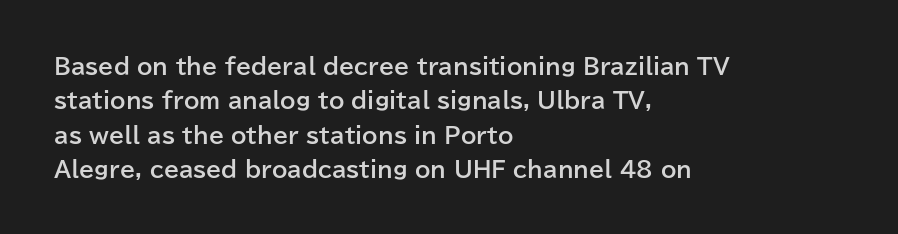
{"italic": "no", "bold": "yes", "underline": "no", "align": "left", "line_spacing": "normal", "line_spacing_ratio": 1.56, "letter_spacing": "normal", "letter_spacing_em": 0.0, "glyph_px": 22}
